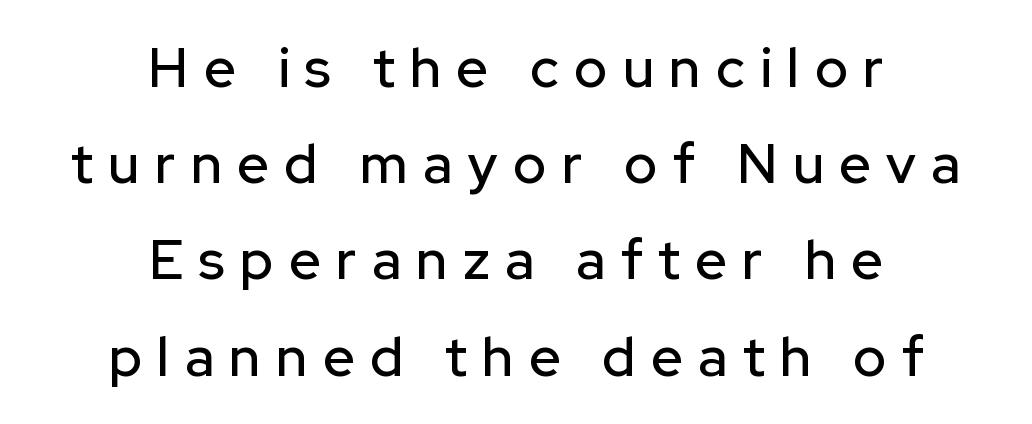
The image shows 55 px sans-serif type, upright; set centered, line spacing 1.75x, unusually wide letter spacing (+0.28 em), not underlined; low stroke contrast and a medium x-height.
